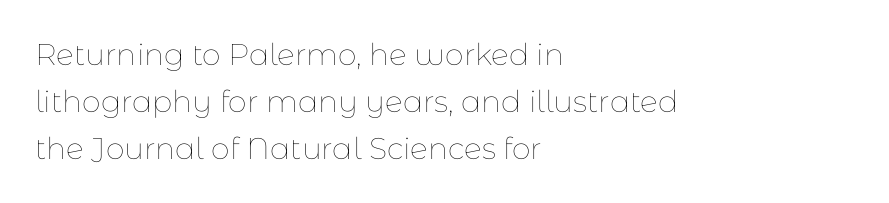
The typesetting does not lean heavy: it is not bold. Spacing verdict: proportional, widths tailored to each character. Italic? Not at all — the glyphs are vertical. These lines are set flush left with a ragged right edge. Students, observe: this is what conventionally led text looks like. Look at the tracking — it's just the regular setting, nothing added.
